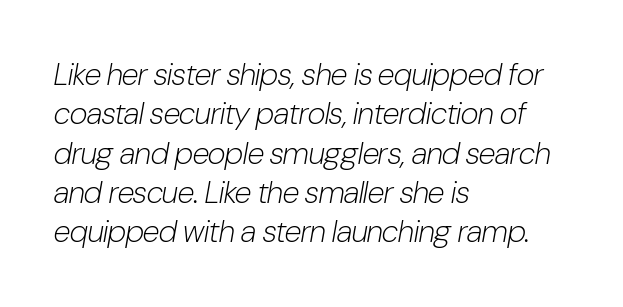
The image shows 31 px light, condensed type, italic (leaning right); set left-aligned, normal line spacing (1.27x), normal letter spacing, not underlined; low stroke contrast and a medium x-height.
